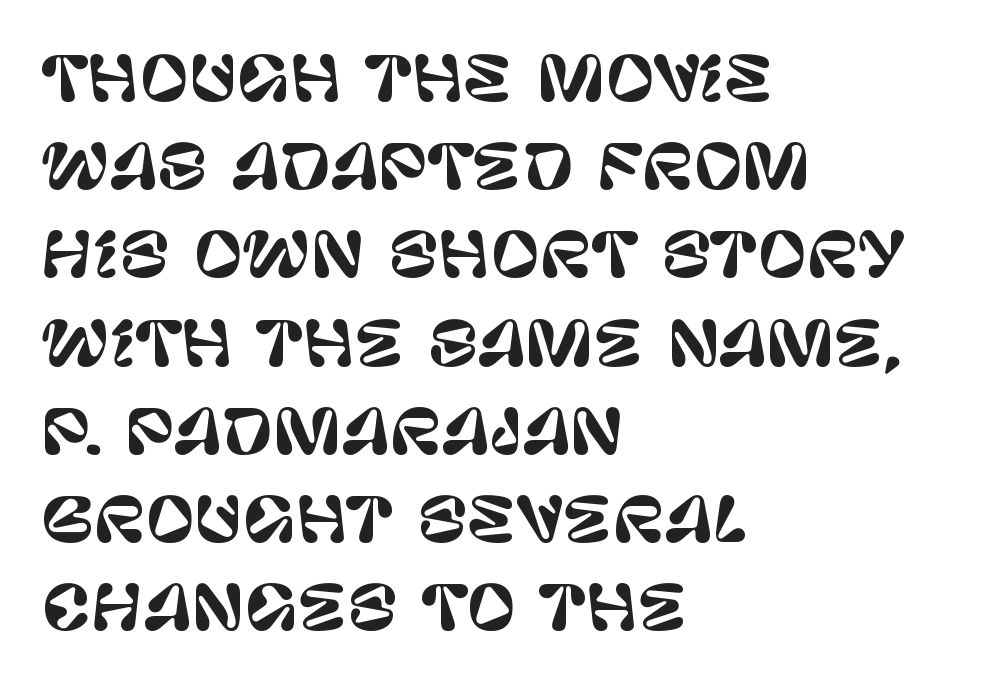
The image shows 60 px sans-serif type; set left-aligned, normal line spacing (1.47x), normal letter spacing, not underlined; low stroke contrast and a large x-height.
